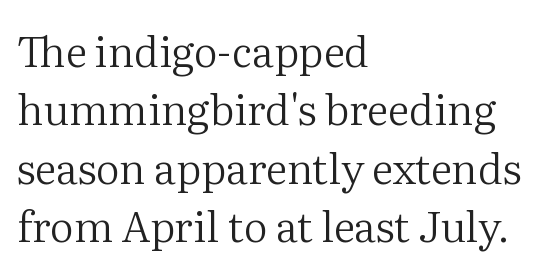
The image shows 42 px regular-weight serif type, upright; set left-aligned, normal line spacing (1.39x), normal letter spacing, not underlined; medium stroke contrast and a medium x-height.
